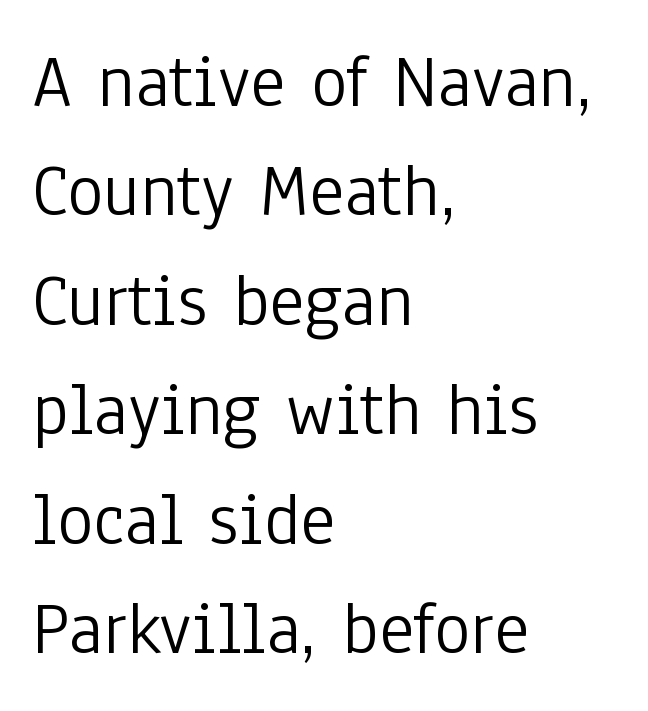
This rendering uses left alignment, leaving the right contour irregular. Each word holds together tightly as a unit, with standard inter-letter gaps. Compared with a typical body face, this is equally light or lighter still. Summary of vertical rhythm: regular, with standard interline spacing.
